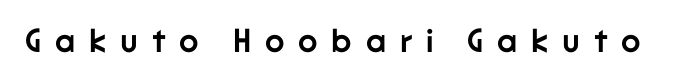
The image shows 33 px semibold sans-serif type, upright; set unusually wide letter spacing (+0.42 em), not underlined; low stroke contrast and a medium x-height.
